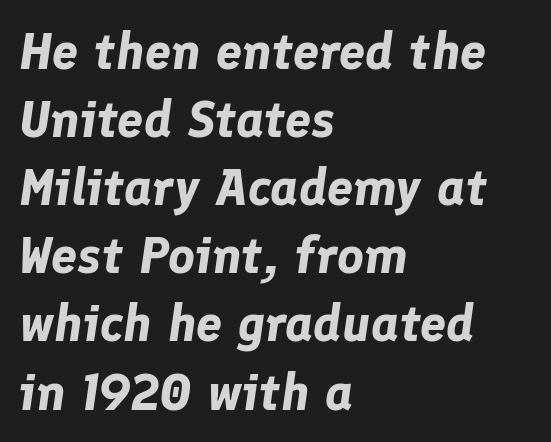
This sample has the flowing, uneven cadence of proportional lettering. Does the leading feel generous? No, just average. The font's italic variant was chosen for this text. Line starts are locked; line ends wander. Descenders hang freely into open space.
